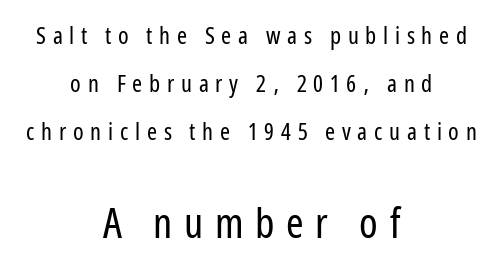
{"serif": "no", "italic": "no", "bold": "no", "weight": "regular", "width": "condensed", "stroke_contrast": "low", "x_height": "medium", "monospaced": "no", "underline": "no", "align": "center", "line_spacing": "loose", "line_spacing_ratio": 2.0, "letter_spacing": "wide", "letter_spacing_em": 0.28, "larger_block": "second", "size_ratio": 1.75, "glyph_px": 42}
